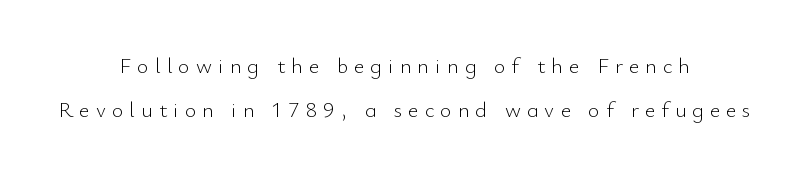
The image shows 22 px text type, upright; set centered, loose line spacing (2.0x), unusually wide letter spacing (+0.28 em), not underlined.
